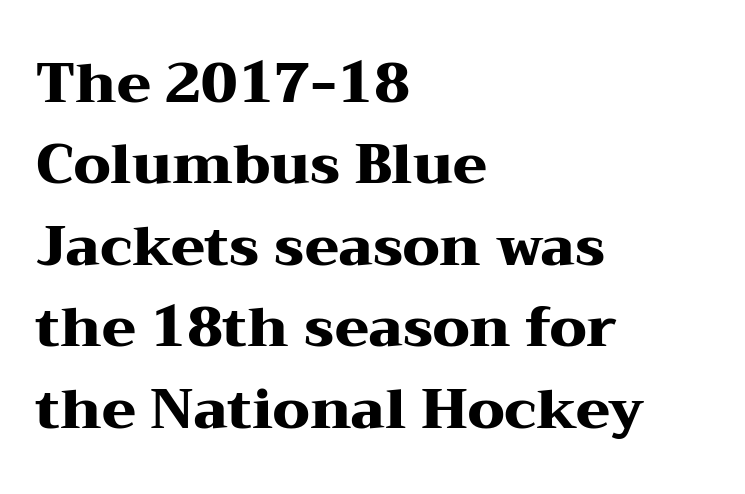
Each glyph is drawn with heavy, bold strokes. The line-height multiplier appears to be the usual default. The rendering shows small feet on the letterforms — a serif design. Words float on clear page, feet unadorned. Leftover space on each line is placed entirely after the last word. Tracking value appears to be zero — textbook default spacing.
